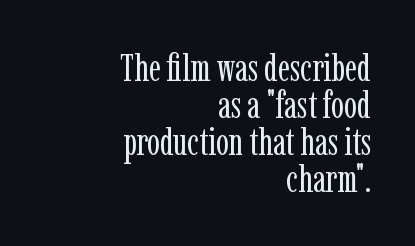
Q: Is the text bold? A: No.
Q: Is the text italic (slanted)? A: No, it is upright.
Q: Is the typeface a serif or a sans-serif typeface? A: Serif.
Q: Is the text underlined? A: No.
Q: How is the paragraph aligned? A: Right-aligned.
Q: Is the spacing between letters normal or unusually wide? A: Normal.
Q: Is the spacing between lines tight, normal or loose? A: Tight.
Q: Width (condensed, normal, or wide)? A: Condensed.
Q: Stroke contrast? A: Low.
Q: x-height? A: Medium.
Q: Monospaced? A: No.
